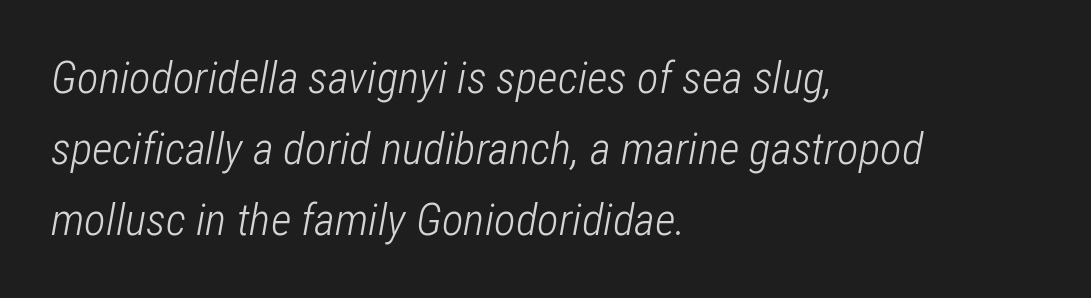
The image shows 45 px light, condensed type, italic (leaning right); set left-aligned, normal line spacing (1.58x), normal letter spacing, not underlined; low stroke contrast and a medium x-height.
